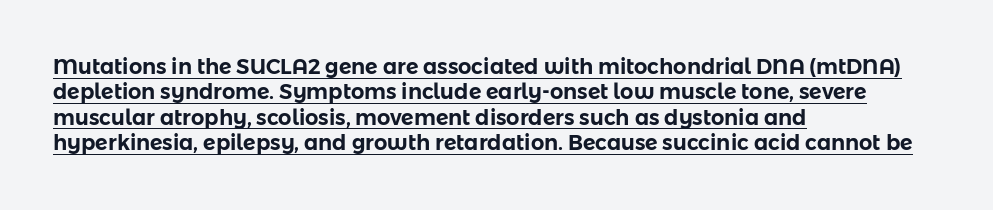
Upright lettering throughout. Tracking here is standard; glyphs follow each other at the usual distance. This rendering features underlined lettering. Caption: multi-line text, flush left, ragged right.
